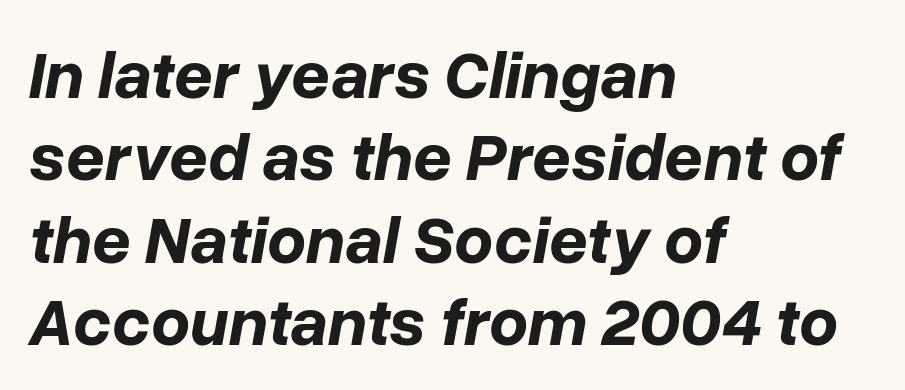
The image shows 68 px bold type, italic (leaning right); set left-aligned, line spacing 1.21x, normal letter spacing, not underlined; low stroke contrast and a medium x-height.
